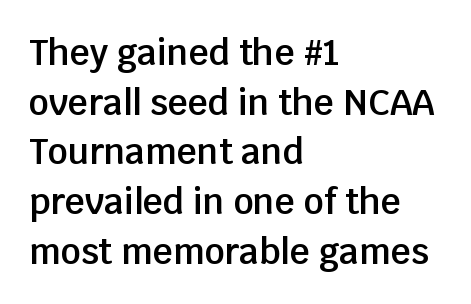
Q: Is the text bold? A: Semi-bold.
Q: Is the text italic (slanted)? A: No, it is upright.
Q: Is the typeface a serif or a sans-serif typeface? A: Sans-serif.
Q: Is the text underlined? A: No.
Q: How is the paragraph aligned? A: Left-aligned.
Q: Is the spacing between letters normal or unusually wide? A: Normal.
Q: Is the spacing between lines tight, normal or loose? A: Normal.
Q: Width (condensed, normal, or wide)? A: Normal.
Q: Stroke contrast? A: Low.
Q: x-height? A: Large.
Q: Monospaced? A: No.
